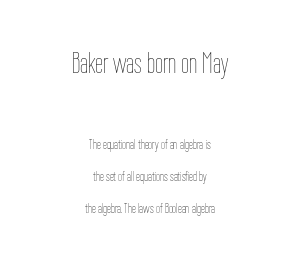
{"italic": "no", "bold": "no", "weight": "thin", "width": "condensed", "stroke_contrast": "low", "x_height": "medium", "monospaced": "no", "underline": "no", "align": "center", "line_spacing": "loose", "line_spacing_ratio": 2.27, "letter_spacing": "normal", "letter_spacing_em": 0.0, "larger_block": "first", "size_ratio": 2.07, "glyph_px": 29}
